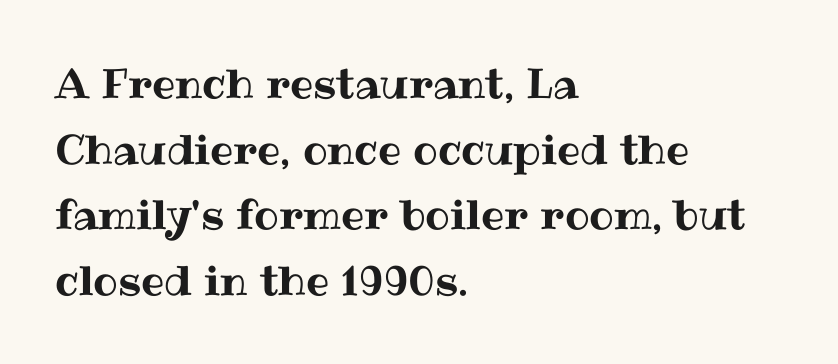
Q: Is the text italic (slanted)? A: No, it is upright.
Q: Is the text underlined? A: No.
Q: How is the paragraph aligned? A: Left-aligned.
Q: Is the spacing between letters normal or unusually wide? A: Normal.
Q: Is the spacing between lines tight, normal or loose? A: Normal.
Q: Width (condensed, normal, or wide)? A: Normal.
Q: Stroke contrast? A: Medium.
Q: x-height? A: Medium.
Q: Monospaced? A: No.
